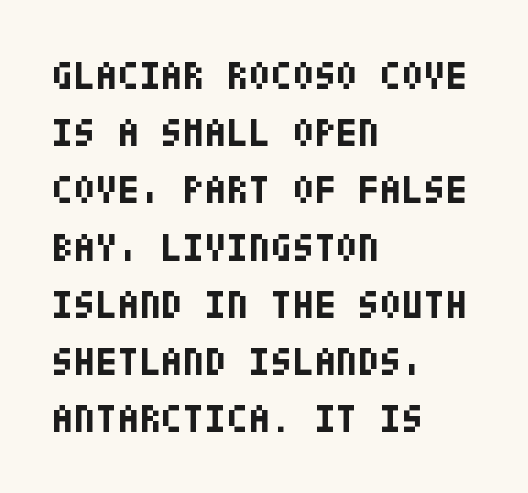
{"serif": "no", "italic": "no", "bold": "yes", "weight": "bold", "width": "condensed", "stroke_contrast": "low", "x_height": "large", "underline": "no", "align": "left", "line_spacing": "normal", "line_spacing_ratio": 1.43, "letter_spacing": "normal", "letter_spacing_em": 0.0, "glyph_px": 40}
